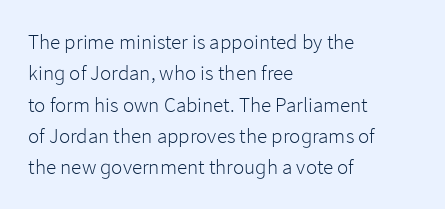
Q: Is the text bold? A: No.
Q: Is the text italic (slanted)? A: No, it is upright.
Q: Is the text underlined? A: No.
Q: How is the paragraph aligned? A: Left-aligned.
Q: Is the spacing between letters normal or unusually wide? A: Normal.
Q: Is the spacing between lines tight, normal or loose? A: Normal.
